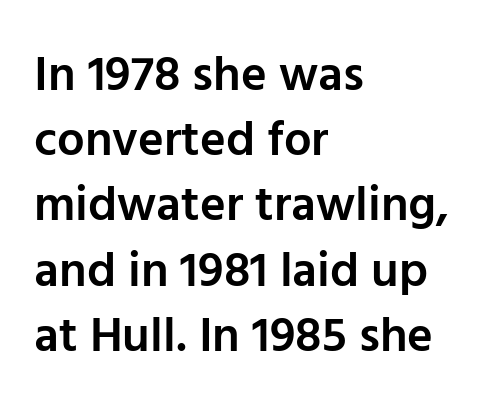
Letterform terminals end flat and unadorned throughout the passage. The letters sit at their default tracking, neither squeezed nor spread. Moderately thickened strokes mark this as semibold type. The lettering holds an erect, upright posture throughout.
